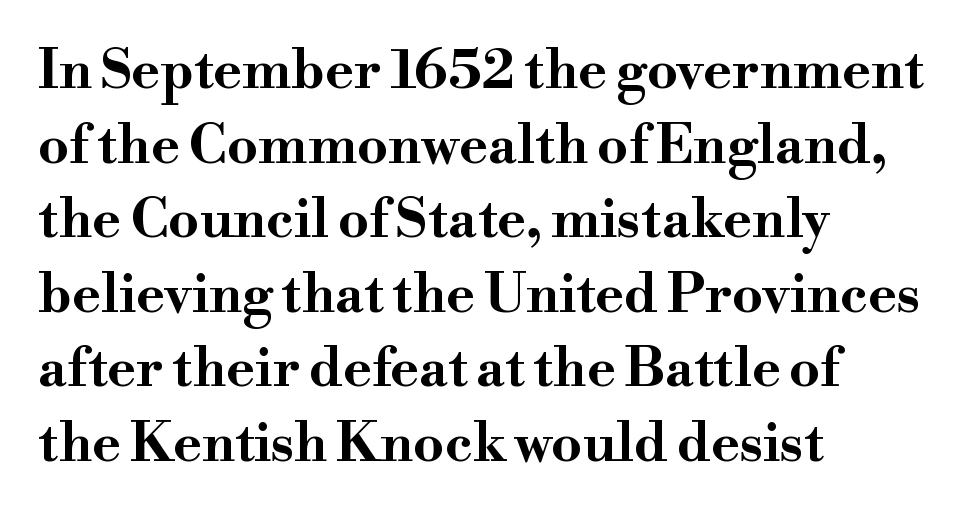
The image shows 54 px bold, wide serif type, upright; set left-aligned, normal line spacing (1.38x), normal letter spacing, not underlined; high stroke contrast and a small x-height.
